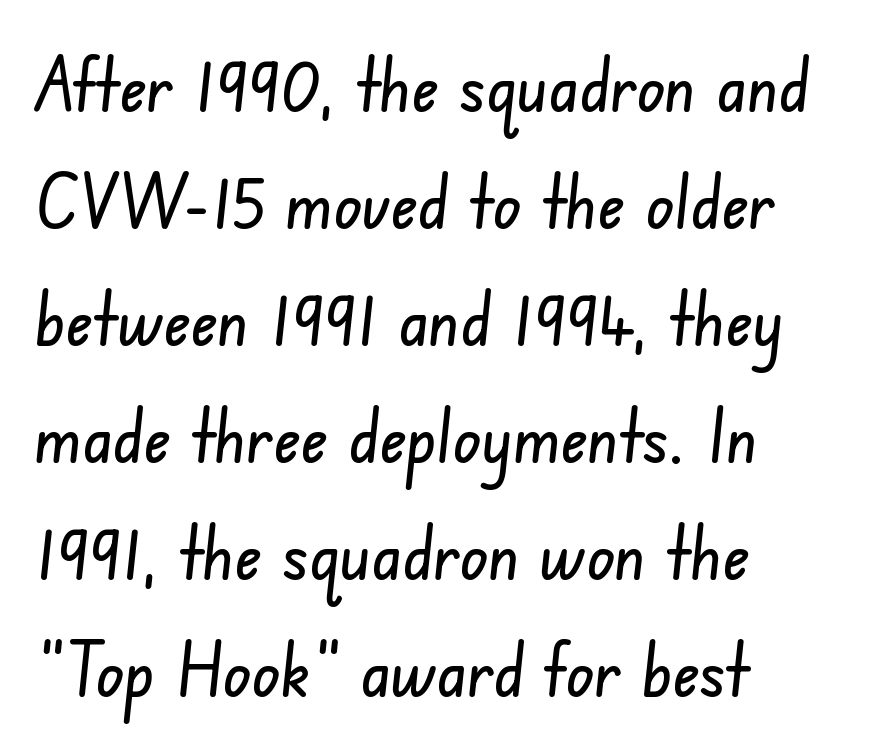
The image shows 74 px condensed sans-serif type; set left-aligned, normal line spacing (1.58x), normal letter spacing, not underlined; low stroke contrast and a small x-height.
